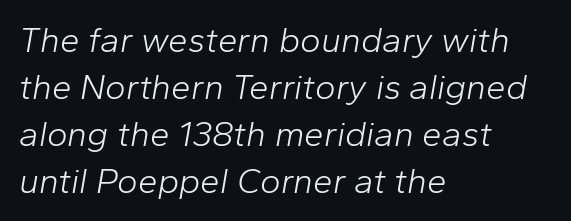
Q: Is the text bold? A: No.
Q: Is the text italic (slanted)? A: Yes, it leans right by about 10 degrees.
Q: Is the text underlined? A: No.
Q: How is the paragraph aligned? A: Left-aligned.
Q: Is the spacing between letters normal or unusually wide? A: Normal.
Q: Is the spacing between lines tight, normal or loose? A: Normal.
Q: Width (condensed, normal, or wide)? A: Normal.
Q: Stroke contrast? A: Low.
Q: x-height? A: Medium.
Q: Monospaced? A: No.
